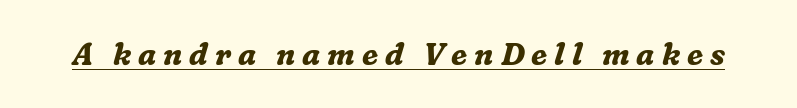
The image shows 30 px bold serif type, italic (leaning right); set unusually wide letter spacing (+0.23 em), underlined; medium stroke contrast and a medium x-height.
